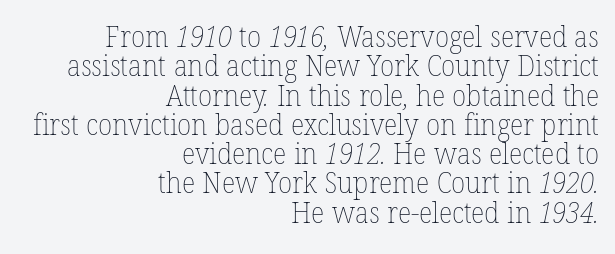
{"bold": "no", "weight": "thin", "width": "normal", "stroke_contrast": "low", "x_height": "medium", "monospaced": "no", "underline": "no", "align": "right", "line_spacing": "tight", "line_spacing_ratio": 1.01, "letter_spacing": "normal", "letter_spacing_em": 0.0, "glyph_px": 29}
